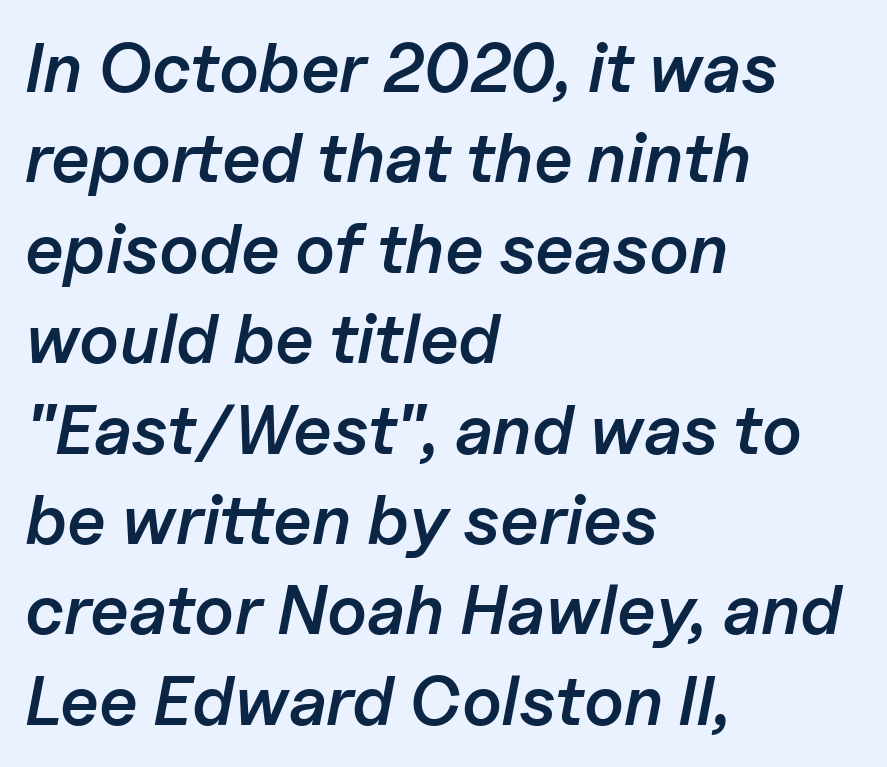
Here the designer chose a conventional face with non-uniform glyph widths. Just letters on the line, the space beneath them empty. The lines in this sample share a left origin and differ only in where they stop. A bit beefed up — I'd call it semibold rather than bold. This is oblique type, the kind used for emphasis or titles. Here the glyphs are tracked normally, forming tight word shapes.
